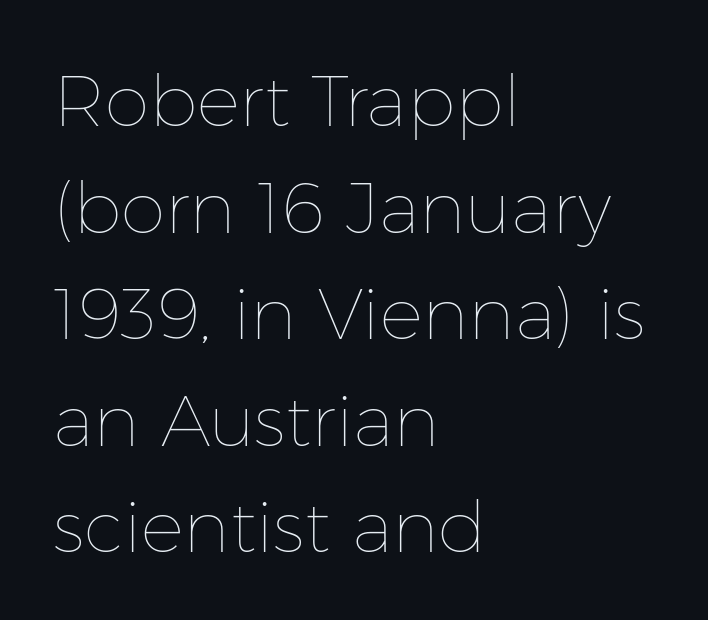
Q: Is the text bold? A: No.
Q: Is the text italic (slanted)? A: No, it is upright.
Q: Is the text underlined? A: No.
Q: How is the paragraph aligned? A: Left-aligned.
Q: Is the spacing between letters normal or unusually wide? A: Normal.
Q: Is the spacing between lines tight, normal or loose? A: Normal.
Q: Width (condensed, normal, or wide)? A: Normal.
Q: Stroke contrast? A: Low.
Q: x-height? A: Medium.
Q: Monospaced? A: No.
